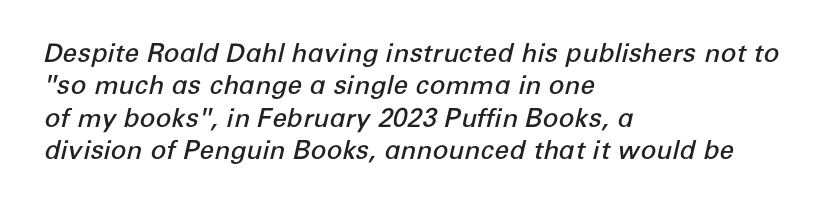
Q: Is the text bold? A: Semi-bold.
Q: Is the text italic (slanted)? A: Yes, it leans right by about 12 degrees.
Q: Is the text underlined? A: No.
Q: How is the paragraph aligned? A: Left-aligned.
Q: Is the spacing between letters normal or unusually wide? A: Normal.
Q: Is the spacing between lines tight, normal or loose? A: Normal.
